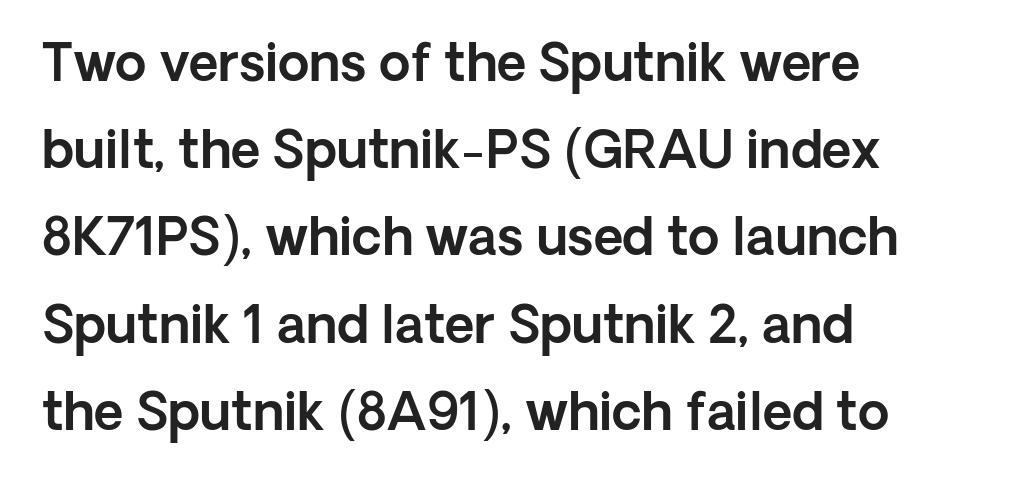
No feet cap the strokes, marking this as sans-serif type. Designer's note — italics off, roman on. Each word holds together tightly as a unit, with standard inter-letter gaps. Is this a fixed-width face? No — the glyphs have proportional, varying widths. Underlining? Definitely not there. Compared with a centered layout, this one pins lines to the left instead.
